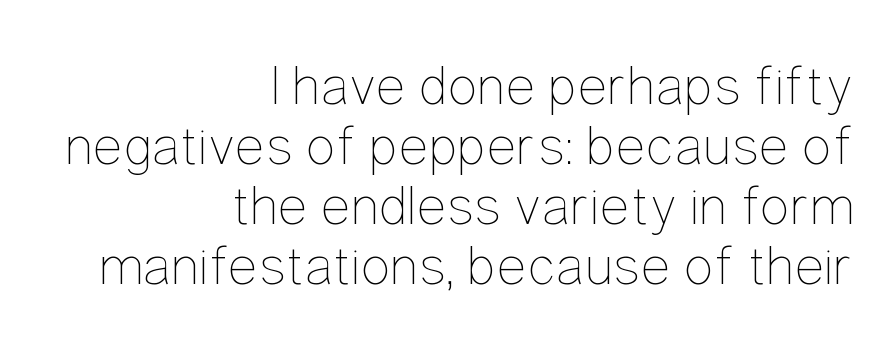
The image shows 57 px thin, condensed type, upright; set right-aligned, tight line spacing (1.05x), normal letter spacing, not underlined; low stroke contrast and a medium x-height.
